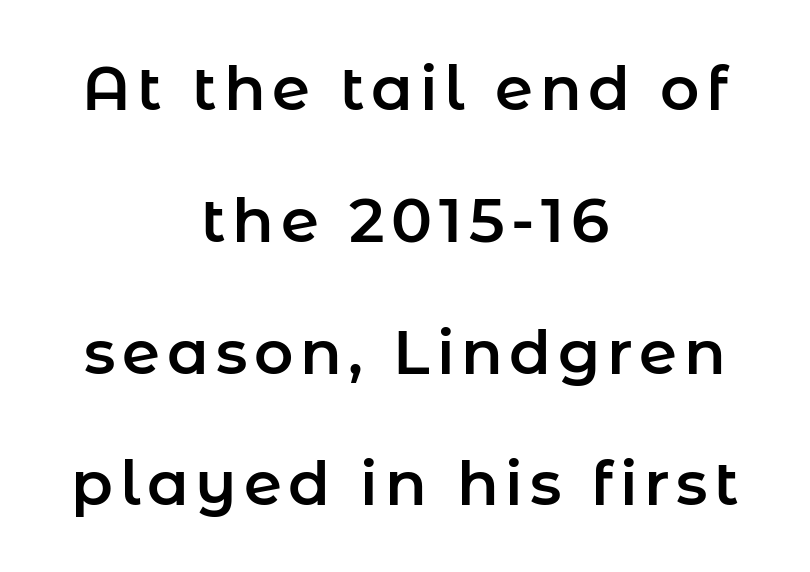
{"serif": "no", "italic": "no", "width": "normal", "stroke_contrast": "low", "x_height": "medium", "monospaced": "no", "underline": "no", "align": "center", "line_spacing": "loose", "line_spacing_ratio": 2.16, "glyph_px": 61}
